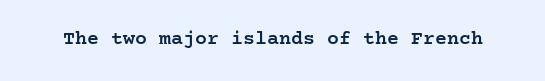
The image shows 20 px text type, upright; set normal letter spacing, not underlined.
